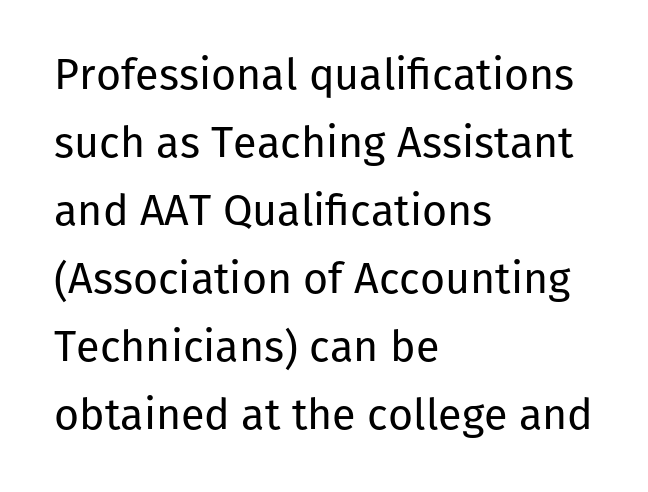
Q: Is the text bold? A: No.
Q: Is the text italic (slanted)? A: No, it is upright.
Q: Is the typeface a serif or a sans-serif typeface? A: Sans-serif.
Q: Is the text underlined? A: No.
Q: How is the paragraph aligned? A: Left-aligned.
Q: Is the spacing between letters normal or unusually wide? A: Normal.
Q: Is the spacing between lines tight, normal or loose? A: Normal.
Q: Width (condensed, normal, or wide)? A: Normal.
Q: Stroke contrast? A: Low.
Q: x-height? A: Medium.
Q: Monospaced? A: No.
